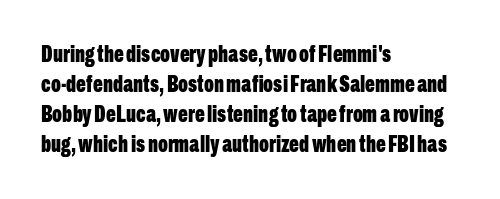
{"italic": "no", "bold": "yes", "underline": "no", "align": "left", "line_spacing": "normal", "line_spacing_ratio": 1.31, "letter_spacing": "normal", "letter_spacing_em": 0.0, "glyph_px": 23}
